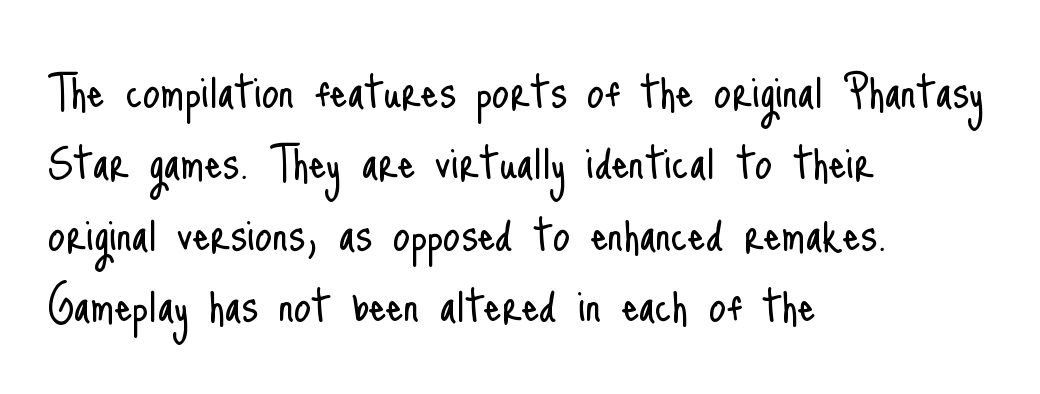
{"serif": "no", "italic": "no", "bold": "no", "weight": "light", "width": "condensed", "stroke_contrast": "low", "x_height": "small", "monospaced": "no", "underline": "no", "align": "left", "line_spacing": "normal", "line_spacing_ratio": 1.3, "letter_spacing": "normal", "letter_spacing_em": 0.0, "glyph_px": 55}
